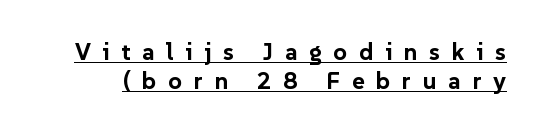
Q: Is the text bold? A: Yes.
Q: Is the text italic (slanted)? A: No, it is upright.
Q: Is the text underlined? A: Yes.
Q: Is the spacing between letters normal or unusually wide? A: Unusually wide.
